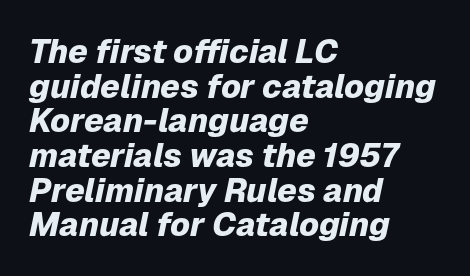
The image shows 33 px heavy type, italic (leaning right); set left-aligned, tight line spacing (1.05x), normal letter spacing, not underlined; low stroke contrast and a medium x-height.
